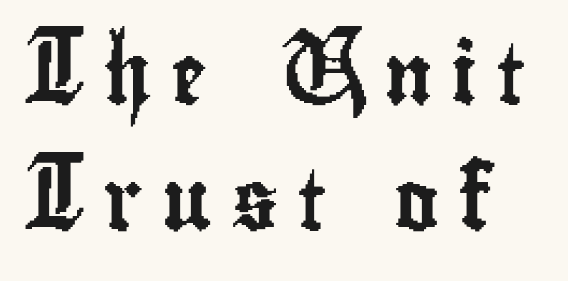
The image shows 60 px condensed sans-serif type, upright; set left-aligned, loose line spacing (2.1x), unusually wide letter spacing (+0.32 em), not underlined; low stroke contrast and a small x-height.
